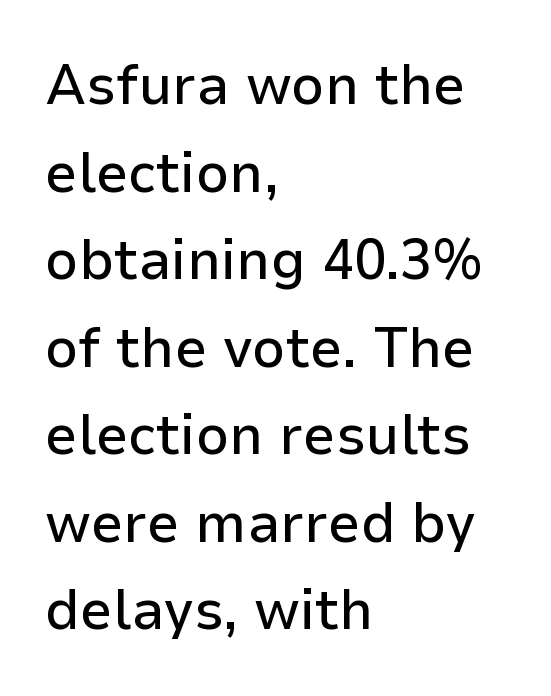
Spacing between characters is what you'd get straight out of the box. This sample keeps an unexceptional amount of space between lines. Here the designer chose a conventional face with non-uniform glyph widths. Each row of text sits above clean, open space. A roman cut, with each character standing at attention. Leftover space on each line is placed entirely after the last word.
